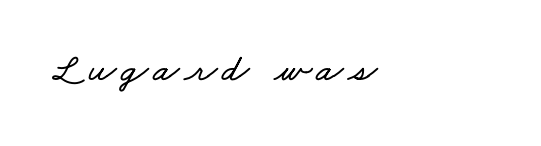
{"width": "wide", "stroke_contrast": "low", "x_height": "small", "monospaced": "no", "underline": "no", "align": "left", "glyph_px": 39}
